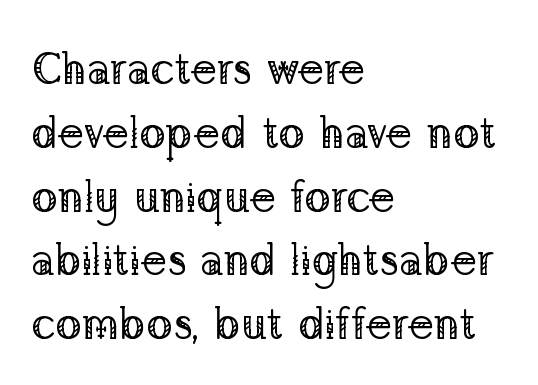
Q: Is the text bold? A: No.
Q: Is the text italic (slanted)? A: No, it is upright.
Q: Is the typeface a serif or a sans-serif typeface? A: Serif.
Q: Is the text underlined? A: No.
Q: How is the paragraph aligned? A: Left-aligned.
Q: Is the spacing between letters normal or unusually wide? A: Normal.
Q: Is the spacing between lines tight, normal or loose? A: Normal.
Q: Width (condensed, normal, or wide)? A: Normal.
Q: Stroke contrast? A: Low.
Q: x-height? A: Medium.
Q: Monospaced? A: No.
